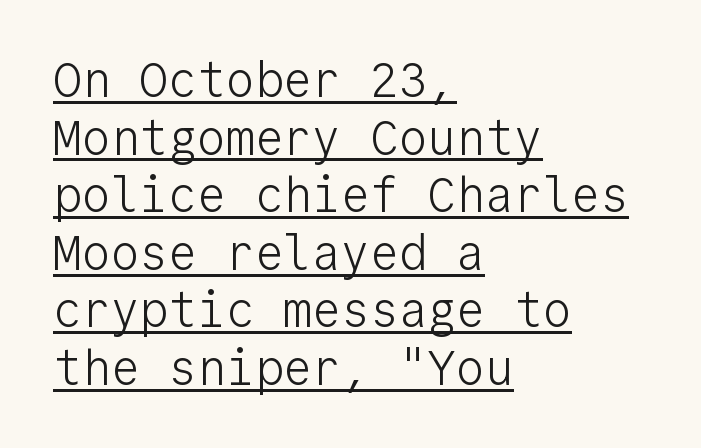
Q: Is the text bold? A: No.
Q: Is the text italic (slanted)? A: No, it is upright.
Q: Is the typeface a serif or a sans-serif typeface? A: Sans-serif.
Q: Is the text underlined? A: Yes.
Q: How is the paragraph aligned? A: Left-aligned.
Q: Is the spacing between letters normal or unusually wide? A: Normal.
Q: Width (condensed, normal, or wide)? A: Normal.
Q: Stroke contrast? A: Low.
Q: x-height? A: Medium.
Q: Monospaced? A: Yes.
